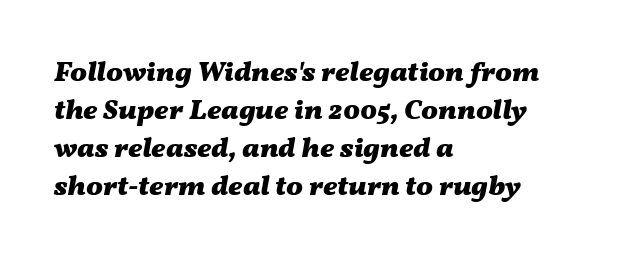
Plain, unruled lines of type. The lines sit at an ordinary, default distance from one another. The passage shown has conventional tracking throughout. The ragged edge is on the right, which tells us the setting is flush left.
